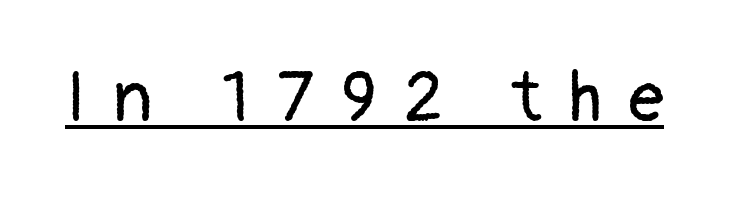
Q: Is the text bold? A: No.
Q: Is the text italic (slanted)? A: No, it is upright.
Q: Is the typeface a serif or a sans-serif typeface? A: Sans-serif.
Q: Is the text underlined? A: Yes.
Q: Is the spacing between letters normal or unusually wide? A: Unusually wide.
Q: Width (condensed, normal, or wide)? A: Normal.
Q: Stroke contrast? A: Low.
Q: x-height? A: Medium.
Q: Monospaced? A: No.
